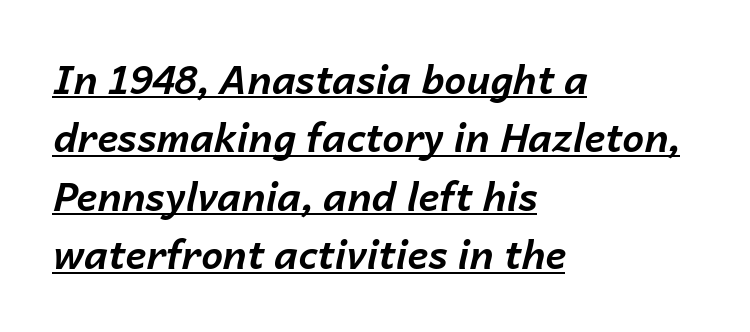
{"italic": "yes", "lean": "right", "slant_degrees": 14, "bold": "yes", "weight": "bold", "width": "normal", "stroke_contrast": "low", "x_height": "medium", "monospaced": "no", "underline": "yes", "align": "left", "line_spacing": "normal", "line_spacing_ratio": 1.5, "letter_spacing": "normal", "letter_spacing_em": 0.0, "glyph_px": 39}
